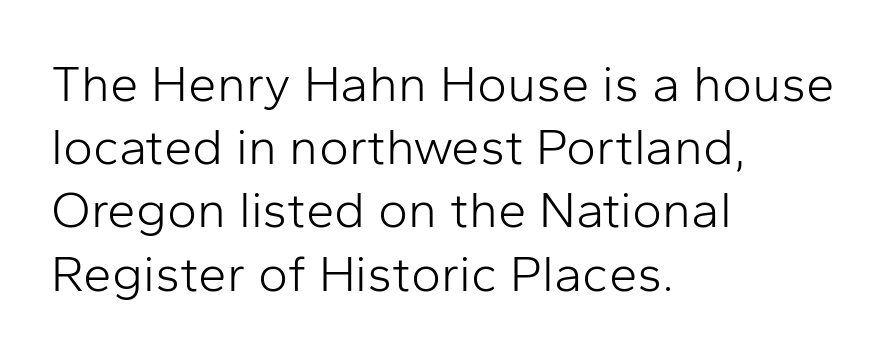
{"serif": "no", "italic": "no", "bold": "no", "weight": "light", "width": "normal", "stroke_contrast": "low", "x_height": "medium", "monospaced": "no", "underline": "no", "align": "left", "line_spacing_ratio": 1.24, "letter_spacing": "normal", "letter_spacing_em": 0.0, "glyph_px": 51}
